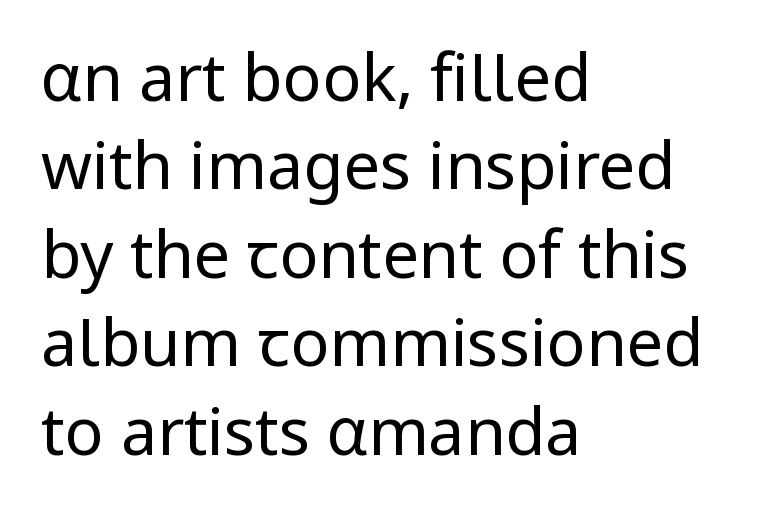
The image shows 65 px regular-weight sans-serif type, upright; set left-aligned, normal line spacing (1.36x), normal letter spacing, not underlined; low stroke contrast and a medium x-height.
